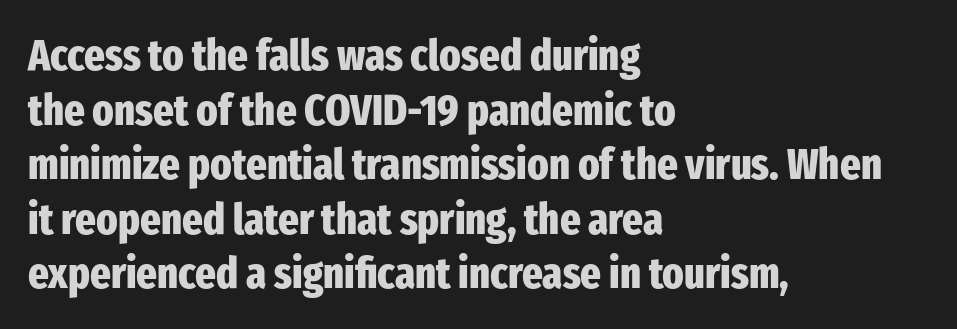
The image shows 44 px heavy, condensed sans-serif type, upright; set left-aligned, line spacing 1.24x, normal letter spacing, not underlined; low stroke contrast and a medium x-height.
